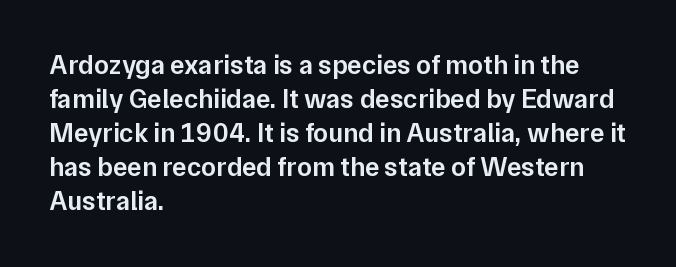
The type sits square on the baseline with zero lean. A clean baseline with only descenders dipping below it. This sample is left-justified, so line endings fall wherever the words run out. Characters follow at the spacing the type designer built in. The font is running at a semibold setting, under full bold. This block has exactly the height ordinary leading produces.
